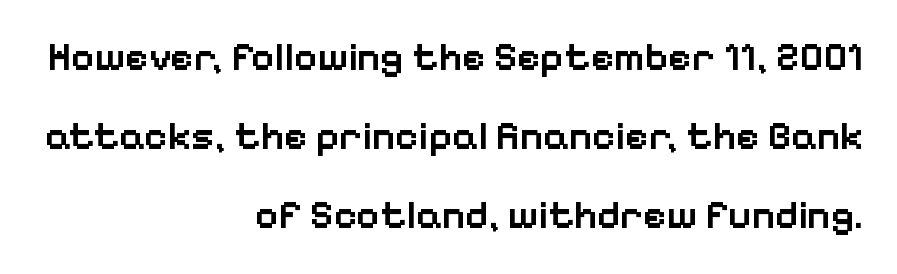
The setting favours the right margin, as signatures and pull-quotes sometimes do. The axis of the letterforms is exactly vertical. Between one letter and the next there's only the usual sliver of space. A sans-serif font was chosen for this passage.
